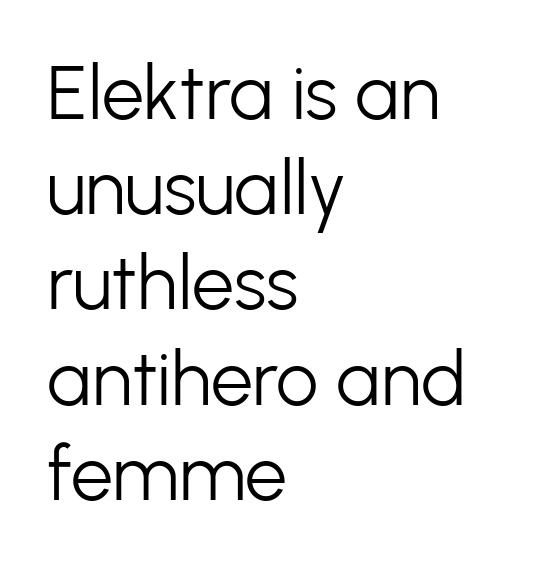
The image shows 75 px light sans-serif type, upright; set left-aligned, normal line spacing (1.27x), normal letter spacing, not underlined; low stroke contrast and a medium x-height.
